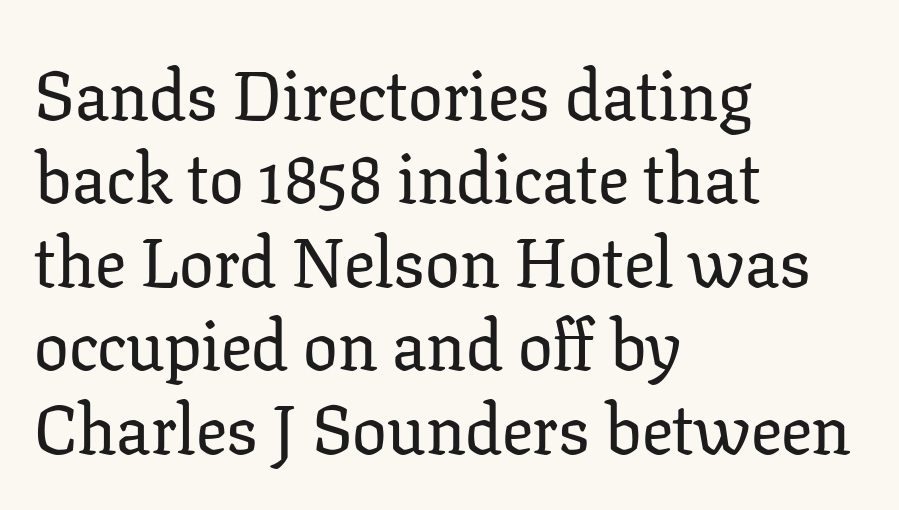
The image shows 69 px serif type, upright; set left-aligned, line spacing 1.21x, normal letter spacing, not underlined; low stroke contrast and a medium x-height.
